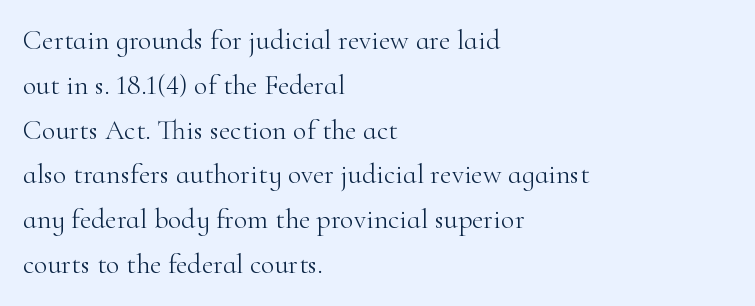
{"serif": "yes", "italic": "no", "bold": "no", "weight": "light", "width": "normal", "stroke_contrast": "high", "x_height": "small", "monospaced": "no", "underline": "no", "align": "left", "line_spacing": "normal", "line_spacing_ratio": 1.6, "letter_spacing": "normal", "letter_spacing_em": 0.0, "glyph_px": 28}
